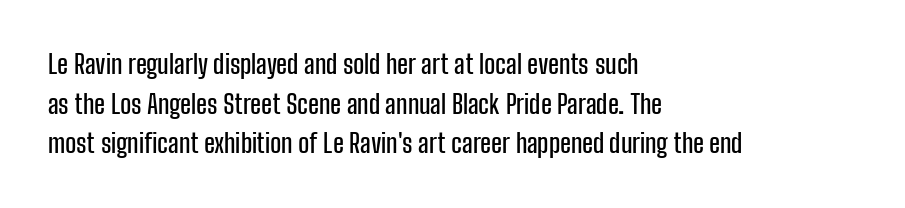
Interline gaps are of average width in this sample. The type sits square on the baseline with zero lean. Just letters on the line, the space beneath them empty. Students, note that the glyphs here touch the page at normal intervals. The rendering anchors every line to the left-hand side.
